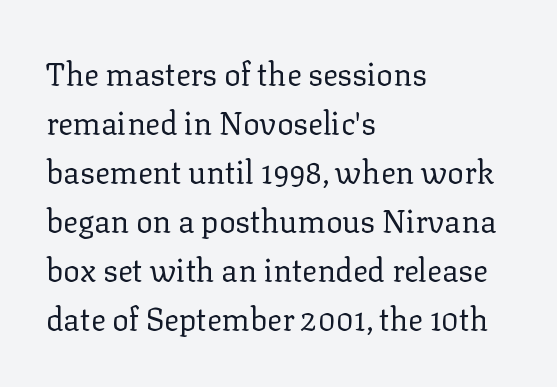
The image shows 31 px regular-weight serif type, upright; set left-aligned, normal line spacing (1.58x), normal letter spacing, not underlined; low stroke contrast and a medium x-height.
